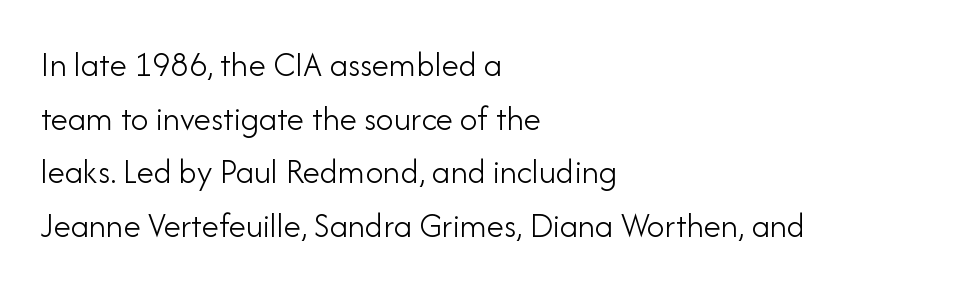
The typeface chosen for these lines omits serifs. Characters remain perfectly vertical along every line. The letters look calm and open, with moderate or lighter stems. These lines stack with their left ends in a neat column.
